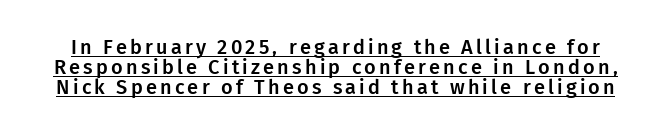
This sample trades vertical openness for compactness between lines. The letters stand upright; this is a roman face. The glyphs are accompanied by a horizontal stroke just below them.
